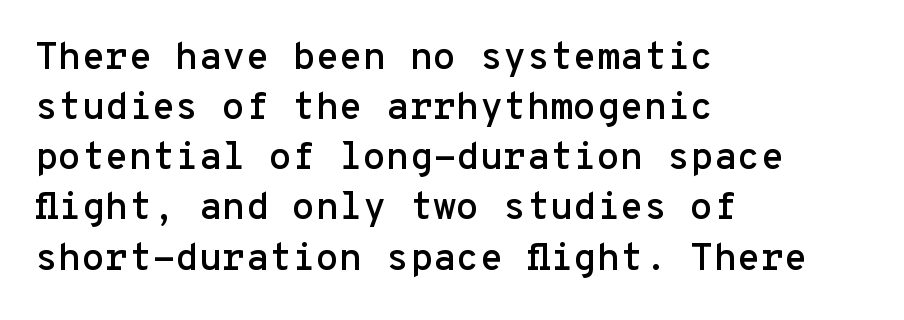
{"serif": "no", "italic": "no", "width": "normal", "stroke_contrast": "low", "x_height": "medium", "monospaced": "yes", "underline": "no", "align": "left", "line_spacing": "normal", "line_spacing_ratio": 1.32, "letter_spacing": "normal", "letter_spacing_em": 0.0, "glyph_px": 38}
